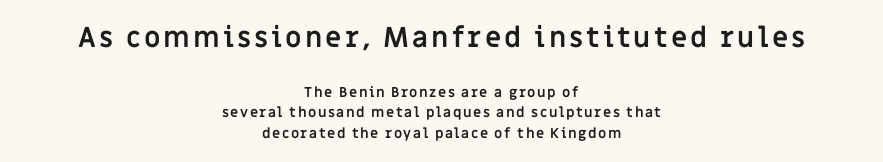
The image shows 28 px semibold sans-serif type, upright; set centered, normal line spacing (1.47x), not underlined; the first (top) block is 2.0x larger; low stroke contrast and a large x-height.
